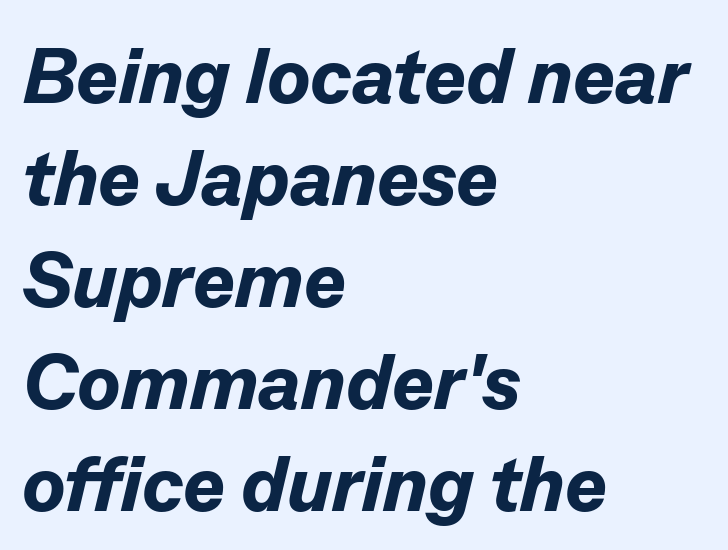
{"italic": "yes", "lean": "right", "slant_degrees": 13, "bold": "yes", "weight": "bold", "width": "normal", "stroke_contrast": "low", "x_height": "medium", "monospaced": "no", "underline": "no", "align": "left", "line_spacing": "normal", "line_spacing_ratio": 1.29, "letter_spacing": "normal", "letter_spacing_em": 0.0, "glyph_px": 79}
